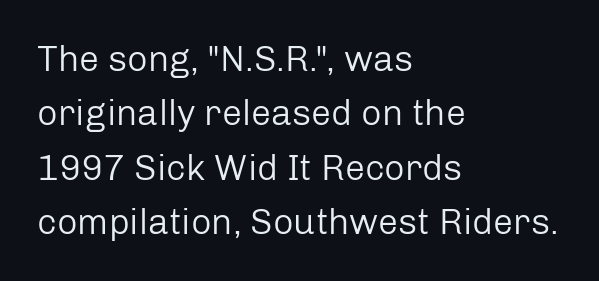
{"serif": "no", "italic": "no", "bold": "no", "weight": "regular", "width": "normal", "stroke_contrast": "low", "x_height": "medium", "monospaced": "no", "underline": "no", "align": "left", "line_spacing": "normal", "line_spacing_ratio": 1.51, "letter_spacing": "normal", "letter_spacing_em": 0.0, "glyph_px": 36}
